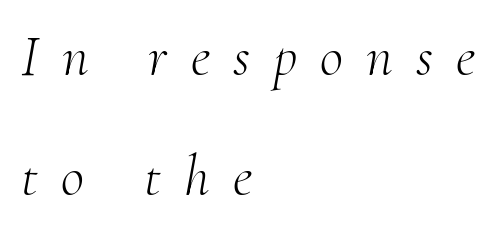
The image shows 57 px light serif type, italic (leaning right); set left-aligned, loose line spacing (2.11x), unusually wide letter spacing (+0.41 em), not underlined; medium stroke contrast and a small x-height.
